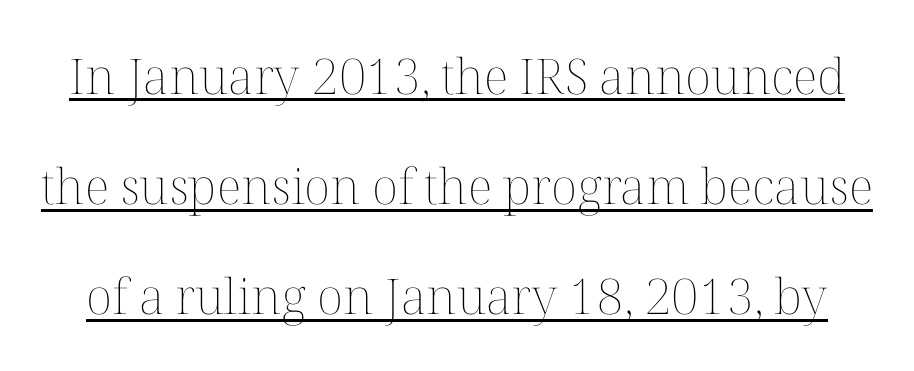
The image shows 49 px thin type, upright; set loose line spacing (2.25x), normal letter spacing, underlined; medium stroke contrast and a medium x-height.
